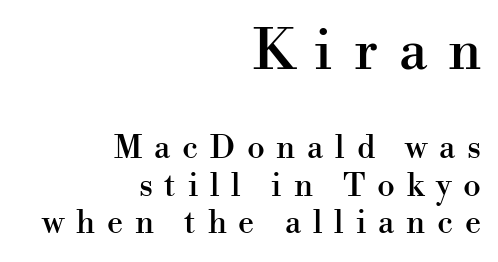
The image shows 56 px serif type, upright; set right-aligned, line spacing 1.18x, unusually wide letter spacing (+0.37 em), not underlined; the first (top) block is 1.75x larger; high stroke contrast and a small x-height.
